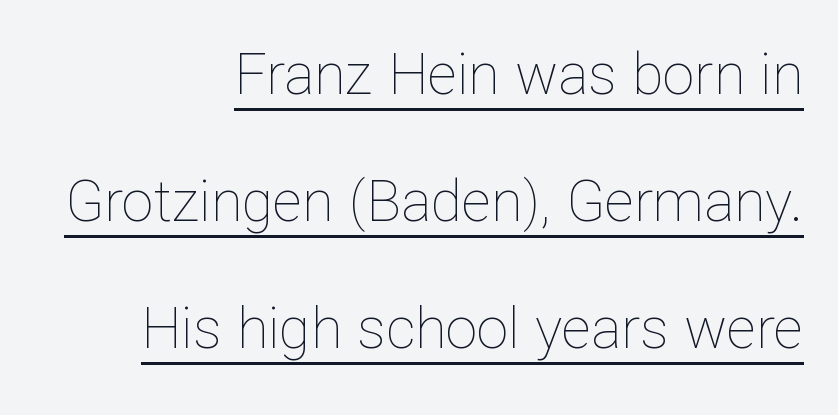
Q: Is the text bold? A: No.
Q: Is the text italic (slanted)? A: No, it is upright.
Q: Is the text underlined? A: Yes.
Q: How is the paragraph aligned? A: Right-aligned.
Q: Is the spacing between letters normal or unusually wide? A: Normal.
Q: Is the spacing between lines tight, normal or loose? A: Loose.
Q: Width (condensed, normal, or wide)? A: Normal.
Q: Stroke contrast? A: Low.
Q: x-height? A: Medium.
Q: Monospaced? A: No.
